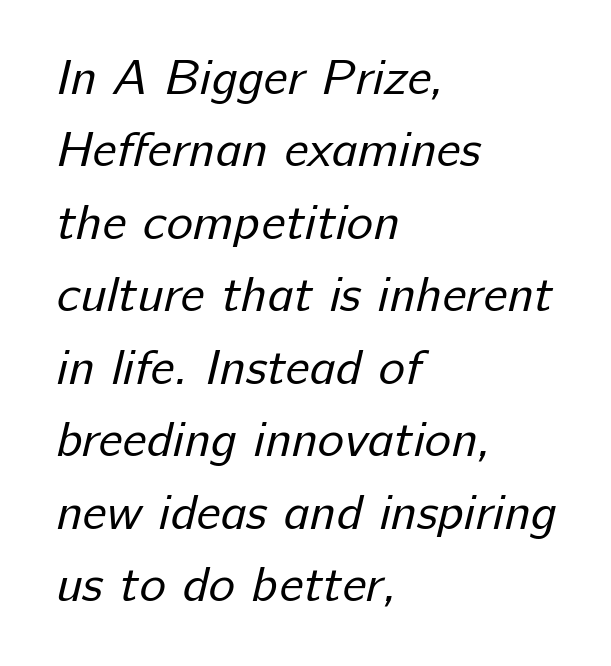
{"serif": "no", "bold": "no", "weight": "regular", "width": "normal", "stroke_contrast": "low", "x_height": "medium", "monospaced": "no", "underline": "no", "align": "left", "line_spacing": "normal", "line_spacing_ratio": 1.45, "letter_spacing": "normal", "letter_spacing_em": 0.0, "glyph_px": 50}
